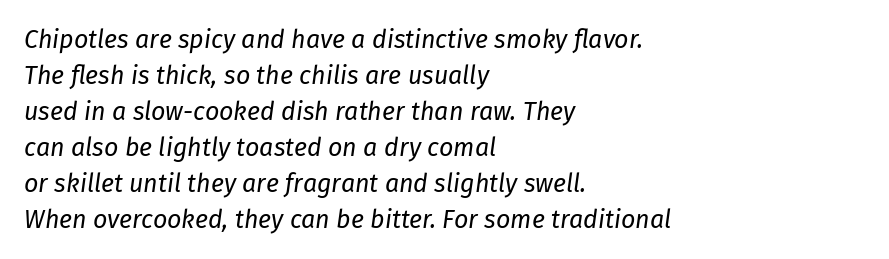
The image shows 25 px text type, italic (leaning right); set left-aligned, normal line spacing (1.44x), normal letter spacing, not underlined.
